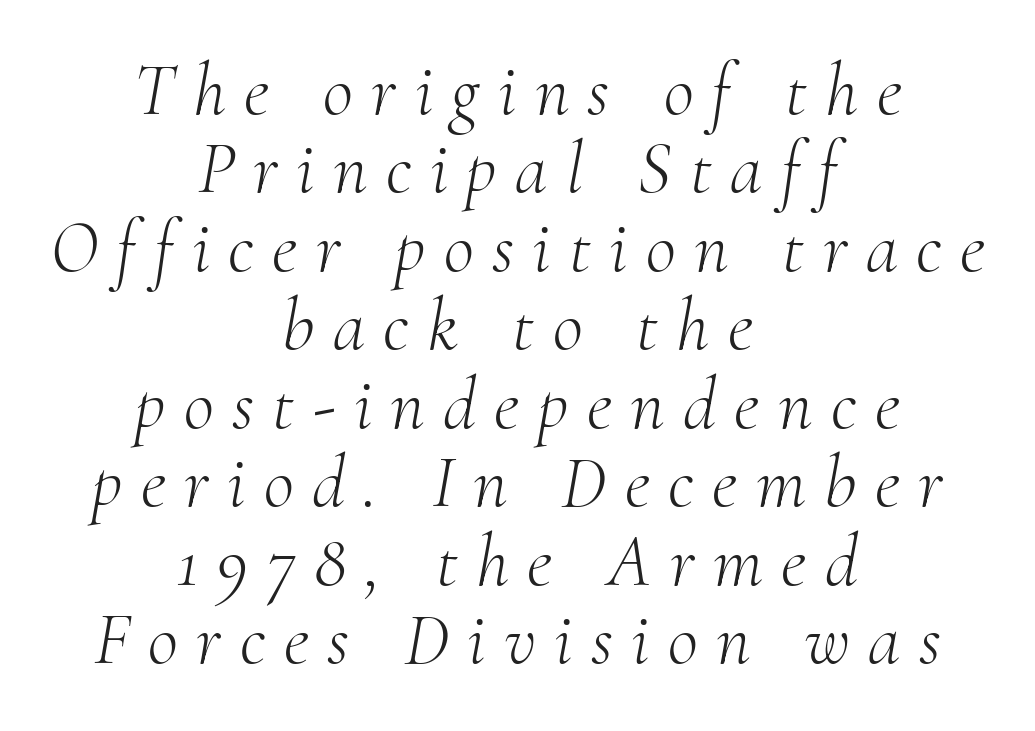
Old-style or modern, the face here clearly has serifs. Character widths vary here, with narrow letters taking less room than wide ones. The weight would be labelled regular, book, light, or lighter still. Typeset on center — no edge is straight.
